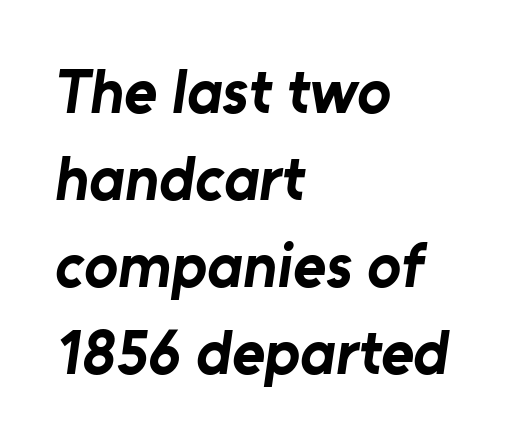
The image shows 63 px bold sans-serif type; set left-aligned, normal line spacing (1.38x), normal letter spacing, not underlined; low stroke contrast and a medium x-height.
